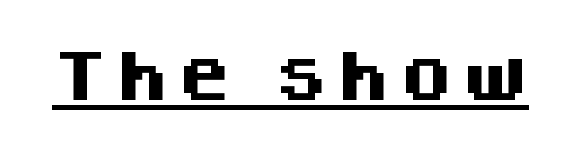
The specimen reads as upright at a glance. Caption: lettering with a line underneath. Its strokes are broad and dark, the hallmark of bold type. The letters advance in unequal steps, a hallmark of proportional type. Serif or sans? Sans — the stroke terminals are bare.
